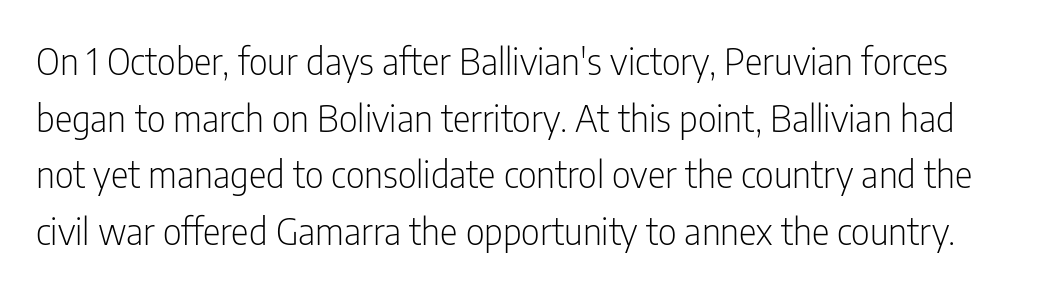
{"serif": "no", "italic": "no", "bold": "no", "weight": "light", "width": "condensed", "stroke_contrast": "low", "x_height": "medium", "monospaced": "no", "underline": "no", "line_spacing": "normal", "line_spacing_ratio": 1.53, "letter_spacing": "normal", "letter_spacing_em": 0.0, "glyph_px": 37}
